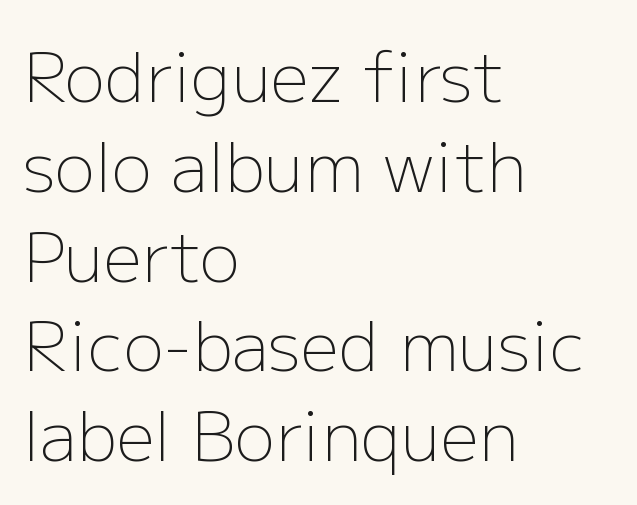
{"serif": "no", "italic": "no", "bold": "no", "weight": "light", "width": "normal", "stroke_contrast": "low", "x_height": "medium", "monospaced": "no", "underline": "no", "align": "left", "line_spacing": "normal", "line_spacing_ratio": 1.32, "letter_spacing": "normal", "letter_spacing_em": 0.0, "glyph_px": 68}
